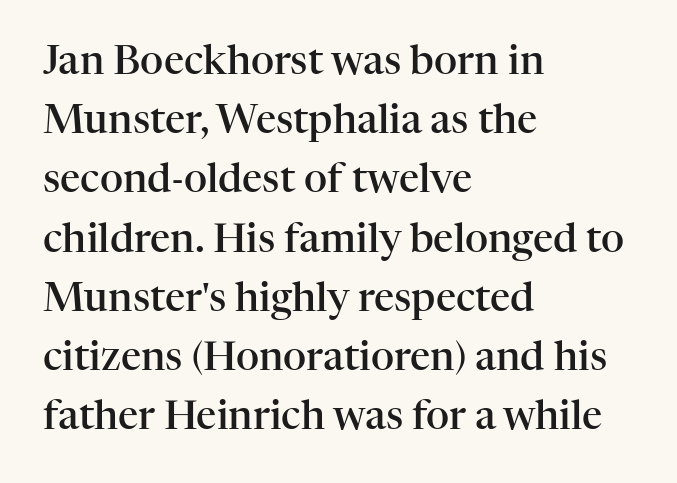
{"serif": "yes", "italic": "no", "bold": "semi", "weight": "semibold", "width": "normal", "stroke_contrast": "high", "x_height": "medium", "monospaced": "no", "underline": "no", "align": "left", "line_spacing": "normal", "line_spacing_ratio": 1.48, "letter_spacing": "normal", "letter_spacing_em": 0.0, "glyph_px": 40}
